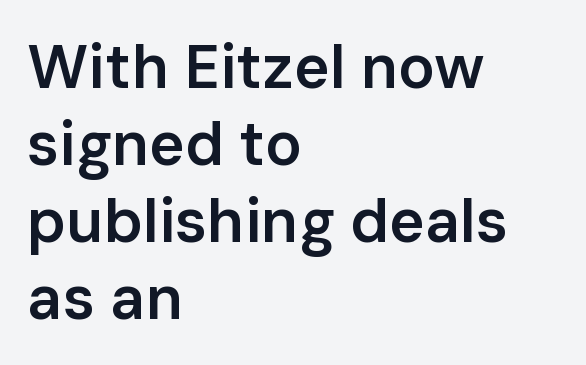
{"serif": "no", "italic": "no", "bold": "semi", "weight": "semibold", "width": "normal", "stroke_contrast": "low", "x_height": "medium", "monospaced": "no", "underline": "no", "align": "left", "line_spacing": "normal", "line_spacing_ratio": 1.26, "letter_spacing": "normal", "letter_spacing_em": 0.0, "glyph_px": 61}
